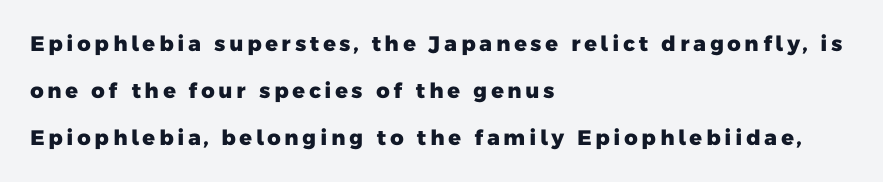
Q: Is the text bold? A: Yes.
Q: Is the text underlined? A: No.
Q: How is the paragraph aligned? A: Left-aligned.
Q: Is the spacing between lines tight, normal or loose? A: Loose.
